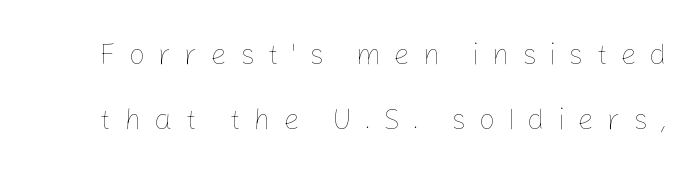
Q: Is the text bold? A: No.
Q: Is the text italic (slanted)? A: No, it is upright.
Q: Is the text underlined? A: No.
Q: Is the spacing between letters normal or unusually wide? A: Unusually wide.
Q: Is the spacing between lines tight, normal or loose? A: Loose.
Q: Width (condensed, normal, or wide)? A: Normal.
Q: Stroke contrast? A: Low.
Q: x-height? A: Medium.
Q: Monospaced? A: No.
